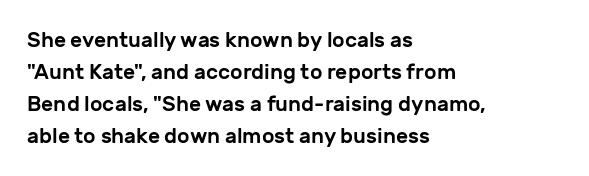
Q: Is the text italic (slanted)? A: No, it is upright.
Q: Is the text underlined? A: No.
Q: How is the paragraph aligned? A: Left-aligned.
Q: Is the spacing between letters normal or unusually wide? A: Normal.
Q: Is the spacing between lines tight, normal or loose? A: Normal.
